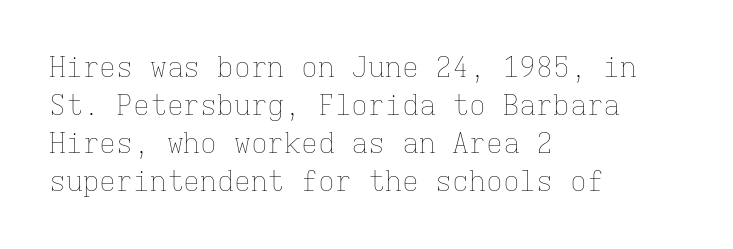
Q: Is the text bold? A: No.
Q: Is the text italic (slanted)? A: No, it is upright.
Q: Is the text underlined? A: No.
Q: How is the paragraph aligned? A: Left-aligned.
Q: Is the spacing between letters normal or unusually wide? A: Normal.
Q: Is the spacing between lines tight, normal or loose? A: Normal.
Q: Width (condensed, normal, or wide)? A: Normal.
Q: Stroke contrast? A: Low.
Q: x-height? A: Medium.
Q: Monospaced? A: Yes.
